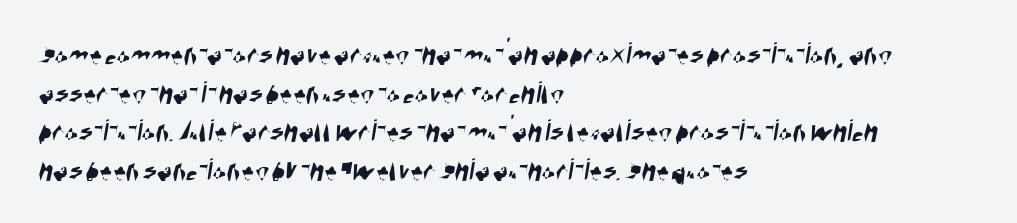
Q: Is the typeface a serif or a sans-serif typeface? A: Sans-serif.
Q: Is the text underlined? A: No.
Q: How is the paragraph aligned? A: Left-aligned.
Q: Is the spacing between letters normal or unusually wide? A: Normal.
Q: Width (condensed, normal, or wide)? A: Condensed.
Q: Stroke contrast? A: High.
Q: x-height? A: Large.
Q: Monospaced? A: No.
